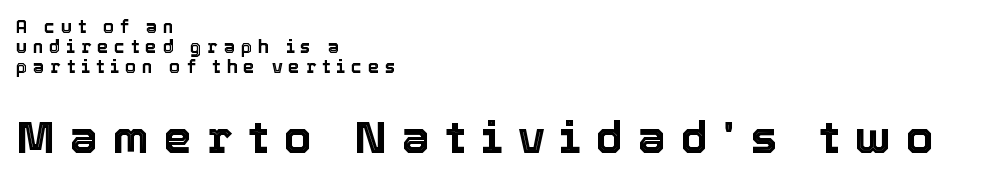
The image shows 45 px text type, upright; set left-aligned, tight line spacing (1.12x), unusually wide letter spacing (+0.33 em), not underlined; the second (bottom) block is 2.5x larger; a medium x-height.
